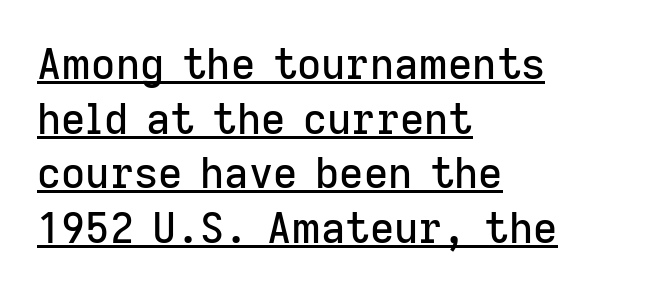
The sample's only ornament is a line tracing under the words. In terms of leading, this rendering sits right in the middle. Is this a sans? Yes — the strokes have no serifs. The letters advance in unequal steps, a hallmark of proportional type. Compared with typical body copy, the letter spacing here is the same. If you drew a ruler down the left edge, every line would touch it.
